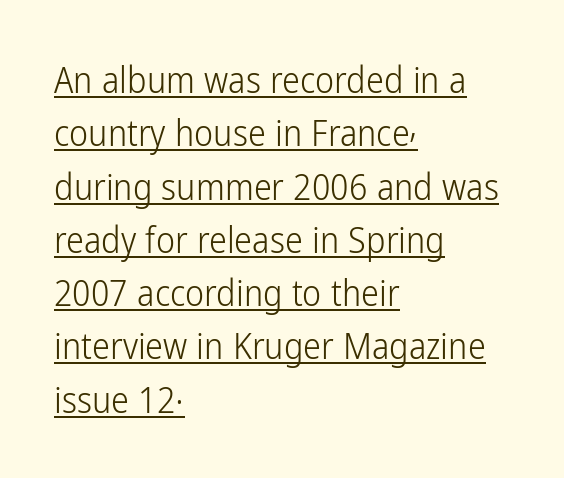
Horizontal bands of white between lines are of average thickness. Style check: upright. Stroke thickness stays within the range of a standard reading face or lighter. Is the letter spacing exaggerated? No — it looks like the ordinary default. Somebody hit Ctrl+U on this one — the words are underlined. Letterform terminals end flat and unadorned throughout the passage.
